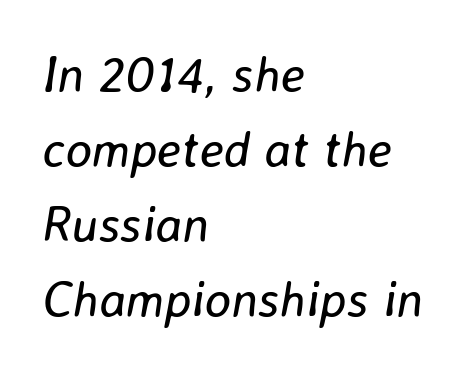
The rendering anchors every line to the left-hand side. When letters slant like this, we call the style italic. Caption: face not bold, strokes unweighted. The leading is moderate, giving the passage an even texture. Note the varied advance widths — an 'i' is clearly narrower than an 'm'. The letterforms sit shoulder to shoulder at normal distance.
